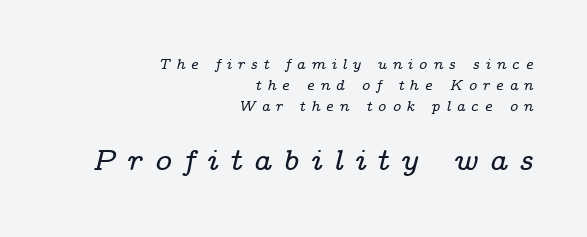
Spacing verdict: proportional, widths tailored to each character. Anything drawn beneath the words? Only blank space. Line ends are locked; line starts wander. This rendering employs a face with finishing strokes, i.e., a serif. Horizontal bands of white between lines are of average thickness. An italicized treatment has been applied to the whole sample.
